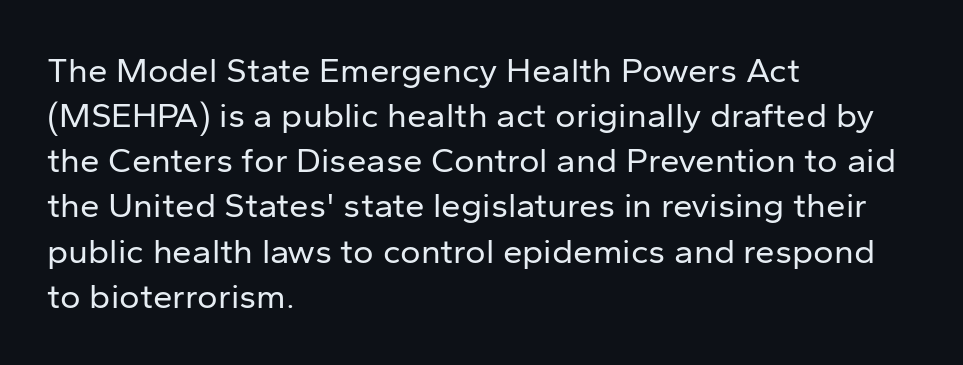
The foot of each line stays bare and open. Note the varied advance widths — an 'i' is clearly narrower than an 'm'. No chunkiness to these letters — they're not bold. Compared with typical paragraphs, the rows here are spaced about the same. Nothing sits at the stroke ends, so this counts as sans-serif.
